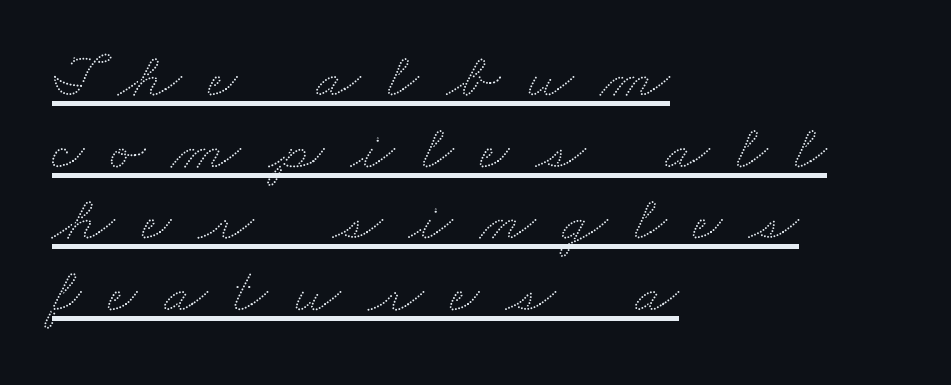
Q: Is the text underlined? A: Yes.
Q: How is the paragraph aligned? A: Left-aligned.
Q: Is the spacing between letters normal or unusually wide? A: Unusually wide.
Q: Is the spacing between lines tight, normal or loose? A: Tight.
Q: Width (condensed, normal, or wide)? A: Wide.
Q: Stroke contrast? A: Low.
Q: x-height? A: Small.
Q: Monospaced? A: No.
